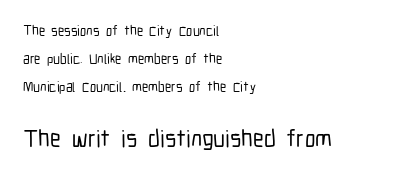
The image shows 24 px text type, upright; set left-aligned, loose line spacing (2.0x), normal letter spacing, not underlined; the second (bottom) block is 1.71x larger.
